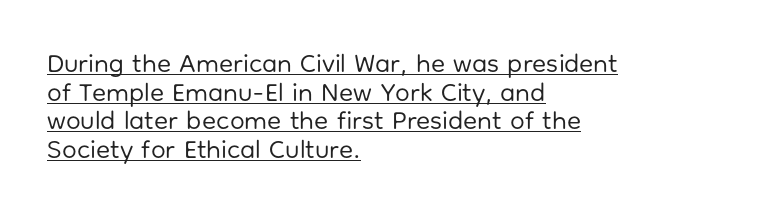
Is the letter spacing exaggerated? No — it looks like the ordinary default. Stems here are at most as thick as an everyday book face. Whoever set this chose condensed vertical rhythm over breathing room. The lettering holds an erect, upright posture throughout.
